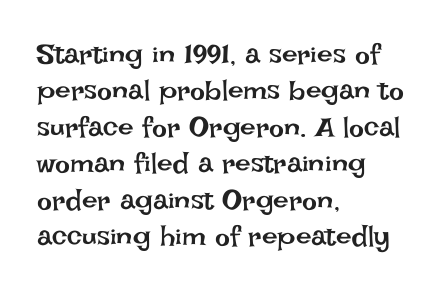
A classic flush-left, rag-right setting is used for this passage. Every stem runs plumb, perpendicular to the baseline. Summary of vertical rhythm: regular, with standard interline spacing. Summary of weight: not heavy and not bold.
